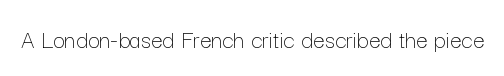
A roman cut, with each character standing at attention. Decoration check: the copy has no underline. The gaps between neighbouring characters are ordinary and unremarkable. Bold? No — there's no thickening of the strokes.
